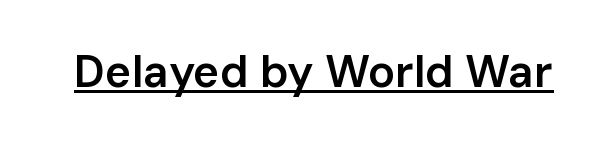
Q: Is the text bold? A: Semi-bold.
Q: Is the text italic (slanted)? A: No, it is upright.
Q: Is the typeface a serif or a sans-serif typeface? A: Sans-serif.
Q: Is the text underlined? A: Yes.
Q: Is the spacing between letters normal or unusually wide? A: Normal.
Q: Width (condensed, normal, or wide)? A: Normal.
Q: Stroke contrast? A: Low.
Q: x-height? A: Medium.
Q: Monospaced? A: No.
